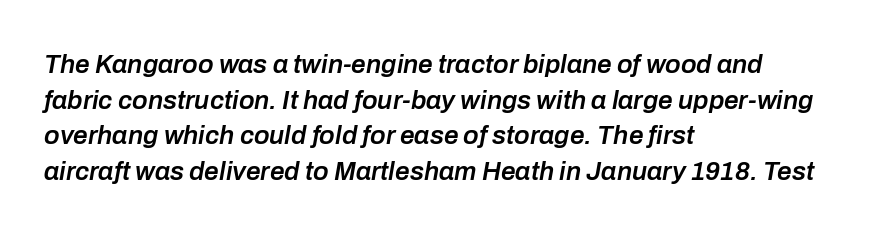
The image shows 26 px text type, italic (leaning right); set left-aligned, normal line spacing (1.37x), normal letter spacing, not underlined.
